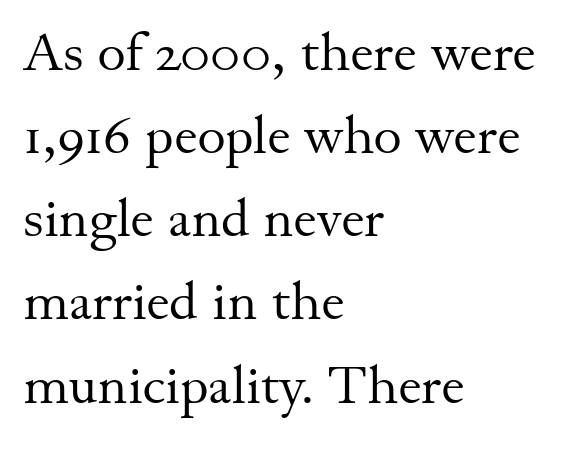
The image shows 54 px regular-weight serif type, upright; set left-aligned, normal line spacing (1.54x), normal letter spacing, not underlined; medium stroke contrast and a small x-height.
